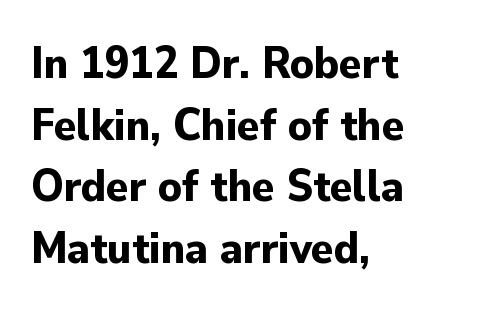
All the whitespace from short lines collects on the right. Typographically, this falls in the sans-serif category. The rendering uses natural spacing where letterforms have individual widths. Emphasis by weight is at full strength: bold.
